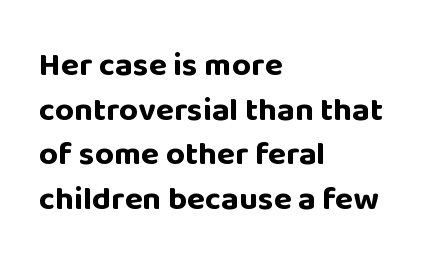
The image shows 33 px bold sans-serif type, upright; set left-aligned, normal line spacing (1.35x), normal letter spacing, not underlined; low stroke contrast and a large x-height.
